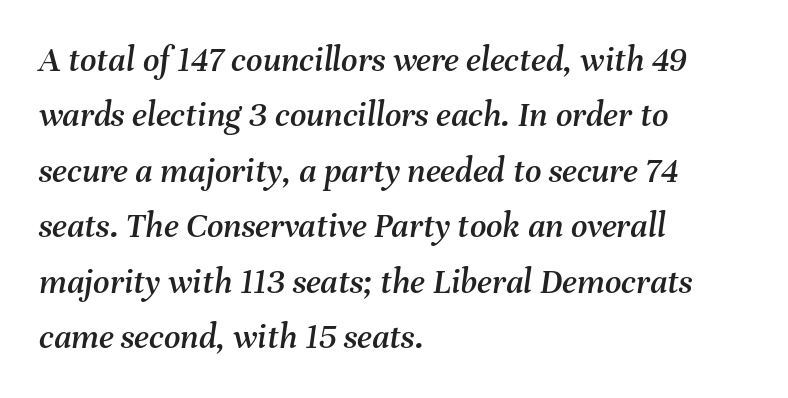
Q: Is the text italic (slanted)? A: Yes, it leans right by about 8 degrees.
Q: Is the text underlined? A: No.
Q: How is the paragraph aligned? A: Left-aligned.
Q: Is the spacing between letters normal or unusually wide? A: Normal.
Q: Is the spacing between lines tight, normal or loose? A: Normal.
Q: Width (condensed, normal, or wide)? A: Normal.
Q: Stroke contrast? A: Medium.
Q: x-height? A: Medium.
Q: Monospaced? A: No.
